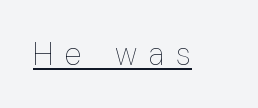
Q: Is the text bold? A: No.
Q: Is the text italic (slanted)? A: No, it is upright.
Q: Is the text underlined? A: Yes.
Q: Is the spacing between letters normal or unusually wide? A: Unusually wide.
Q: Width (condensed, normal, or wide)? A: Condensed.
Q: Stroke contrast? A: Low.
Q: x-height? A: Medium.
Q: Monospaced? A: No.
